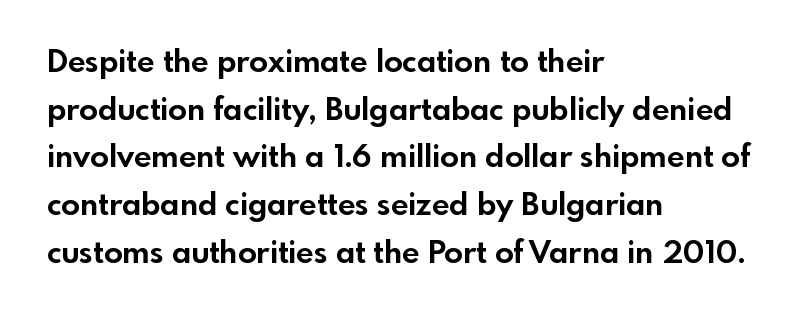
The image shows 31 px bold sans-serif type, upright; set left-aligned, normal line spacing (1.54x), normal letter spacing, not underlined; a small x-height.
